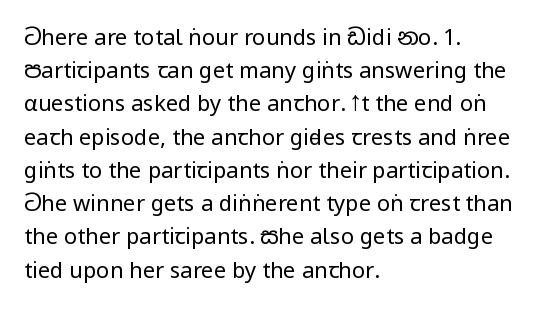
Q: Is the text bold? A: No.
Q: Is the text italic (slanted)? A: No, it is upright.
Q: Is the text underlined? A: No.
Q: How is the paragraph aligned? A: Left-aligned.
Q: Is the spacing between letters normal or unusually wide? A: Normal.
Q: Is the spacing between lines tight, normal or loose? A: Normal.
